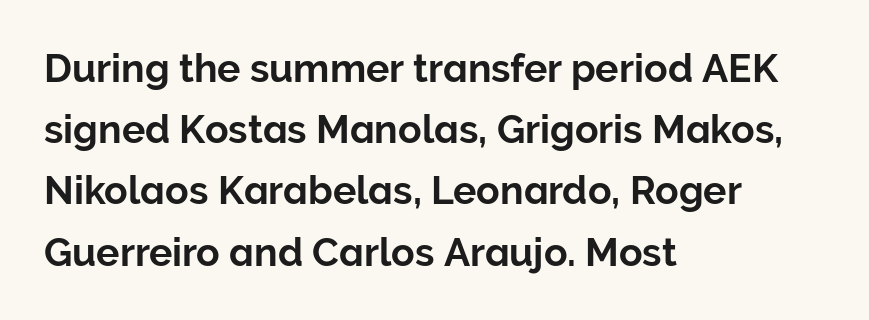
{"serif": "no", "italic": "no", "width": "normal", "stroke_contrast": "low", "x_height": "medium", "monospaced": "no", "underline": "no", "align": "left", "line_spacing": "normal", "line_spacing_ratio": 1.57, "letter_spacing": "normal", "letter_spacing_em": 0.0, "glyph_px": 39}
